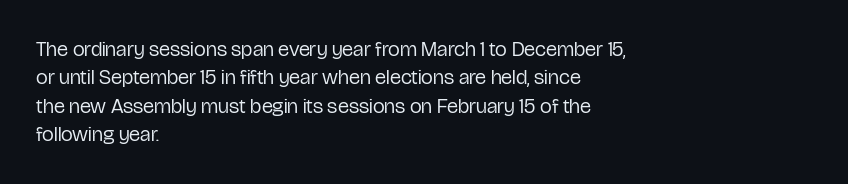
{"italic": "no", "bold": "no", "underline": "no", "align": "left", "line_spacing": "normal", "line_spacing_ratio": 1.35, "letter_spacing": "normal", "letter_spacing_em": 0.0, "glyph_px": 21}
